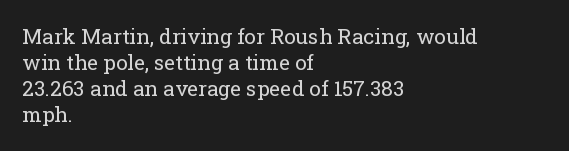
Q: Is the text bold? A: No.
Q: Is the text italic (slanted)? A: No, it is upright.
Q: Is the text underlined? A: No.
Q: How is the paragraph aligned? A: Left-aligned.
Q: Is the spacing between letters normal or unusually wide? A: Normal.
